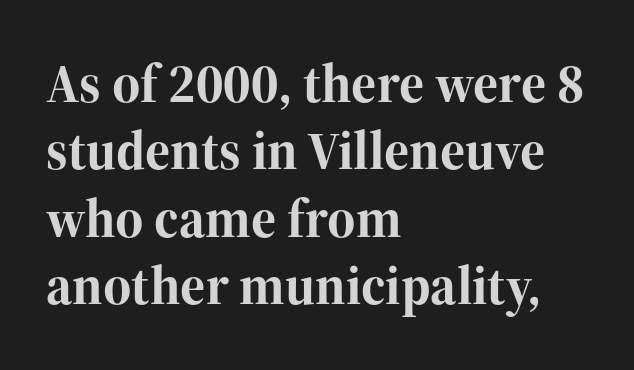
In terms of posture, this sample is upright. Nobody drew a line under any word here. Compared with an ordinary text face, these strokes are far heavier — a full bold. I'd call this a serif setting — the letters wear small feet. A typesetter would call this proportional, since set widths differ per character. This rendering leaves character spacing at its baseline value.
